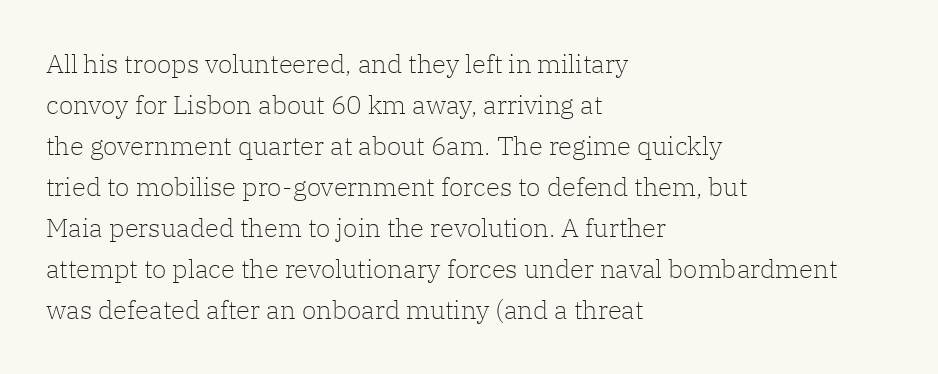
The words here are not underlined. Unbolded letterforms with no extra heft. Quick note: interline space is typical. These lines stack with their left ends in a neat column. Ordinary non-slanted type is in use. Here the glyphs are tracked normally, forming tight word shapes.
